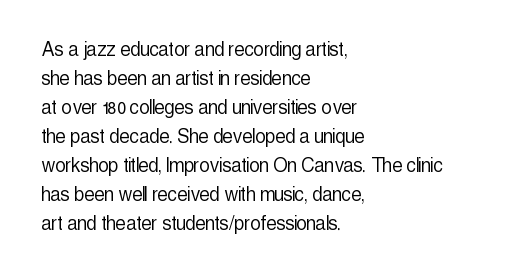
Q: Is the text bold? A: No.
Q: Is the text italic (slanted)? A: No, it is upright.
Q: Is the text underlined? A: No.
Q: How is the paragraph aligned? A: Left-aligned.
Q: Is the spacing between letters normal or unusually wide? A: Normal.
Q: Is the spacing between lines tight, normal or loose? A: Normal.
